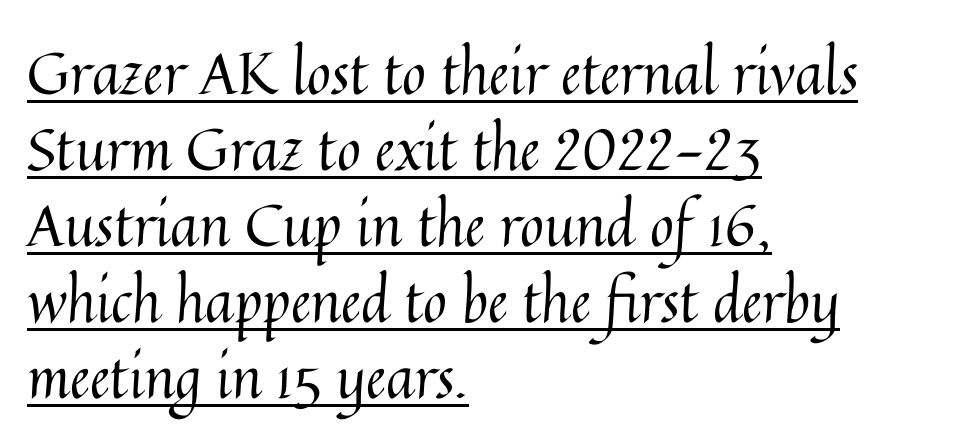
The image shows 58 px regular-weight type; set left-aligned, normal line spacing (1.31x), normal letter spacing, underlined; medium stroke contrast and a medium x-height.
